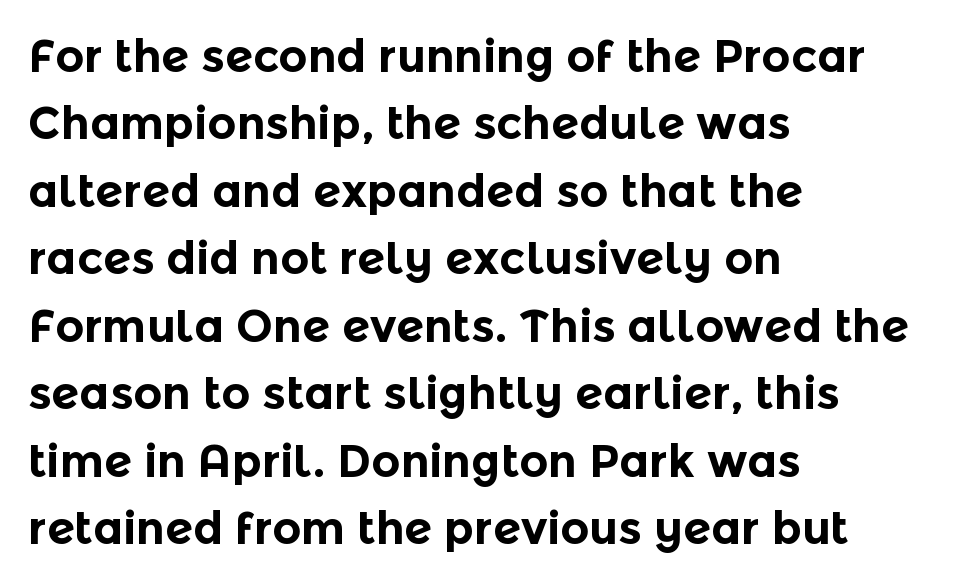
The image shows 45 px bold sans-serif type, upright; set left-aligned, normal line spacing (1.5x), normal letter spacing, not underlined; a medium x-height.
